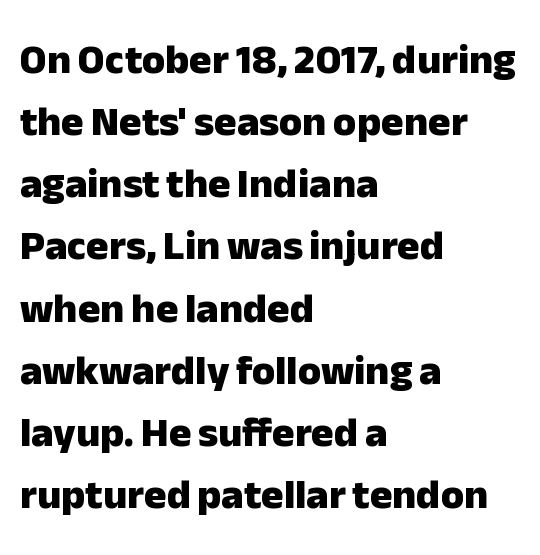
Q: Is the text bold? A: Yes.
Q: Is the text italic (slanted)? A: No, it is upright.
Q: Is the typeface a serif or a sans-serif typeface? A: Sans-serif.
Q: Is the text underlined? A: No.
Q: How is the paragraph aligned? A: Left-aligned.
Q: Is the spacing between letters normal or unusually wide? A: Normal.
Q: Is the spacing between lines tight, normal or loose? A: Normal.
Q: Width (condensed, normal, or wide)? A: Normal.
Q: Stroke contrast? A: Low.
Q: x-height? A: Medium.
Q: Monospaced? A: No.
